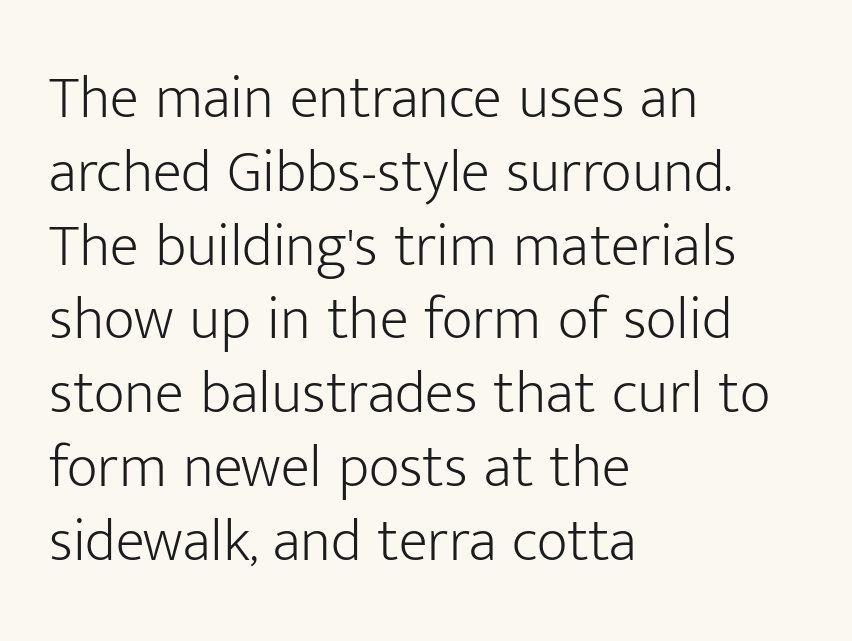
{"serif": "no", "italic": "no", "bold": "no", "weight": "light", "width": "normal", "stroke_contrast": "low", "x_height": "medium", "monospaced": "no", "underline": "no", "align": "left", "line_spacing_ratio": 1.23, "letter_spacing": "normal", "letter_spacing_em": 0.0, "glyph_px": 60}
